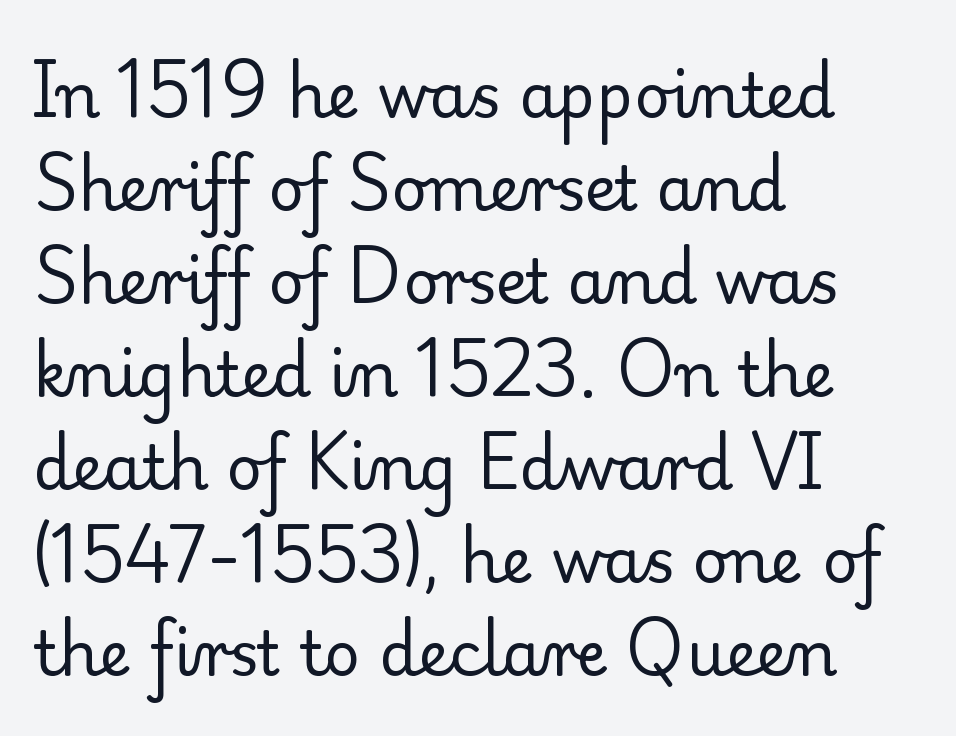
{"serif": "yes", "italic": "no", "bold": "no", "weight": "regular", "width": "normal", "stroke_contrast": "low", "x_height": "small", "monospaced": "no", "underline": "no", "align": "left", "line_spacing": "normal", "line_spacing_ratio": 1.5, "letter_spacing": "normal", "letter_spacing_em": 0.0, "glyph_px": 62}
